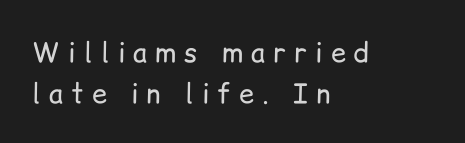
Q: Is the text bold? A: No.
Q: Is the text italic (slanted)? A: No, it is upright.
Q: Is the text underlined? A: No.
Q: How is the paragraph aligned? A: Left-aligned.
Q: Is the spacing between letters normal or unusually wide? A: Unusually wide.
Q: Is the spacing between lines tight, normal or loose? A: Normal.
